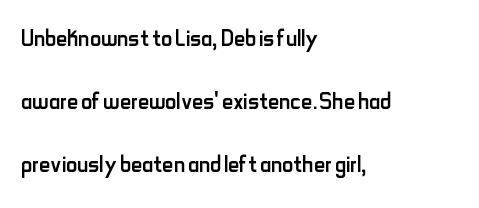
Q: Is the text bold? A: No.
Q: Is the text italic (slanted)? A: No, it is upright.
Q: Is the typeface a serif or a sans-serif typeface? A: Sans-serif.
Q: Is the text underlined? A: No.
Q: How is the paragraph aligned? A: Left-aligned.
Q: Is the spacing between letters normal or unusually wide? A: Normal.
Q: Is the spacing between lines tight, normal or loose? A: Loose.
Q: Width (condensed, normal, or wide)? A: Condensed.
Q: Stroke contrast? A: Low.
Q: x-height? A: Small.
Q: Monospaced? A: No.
